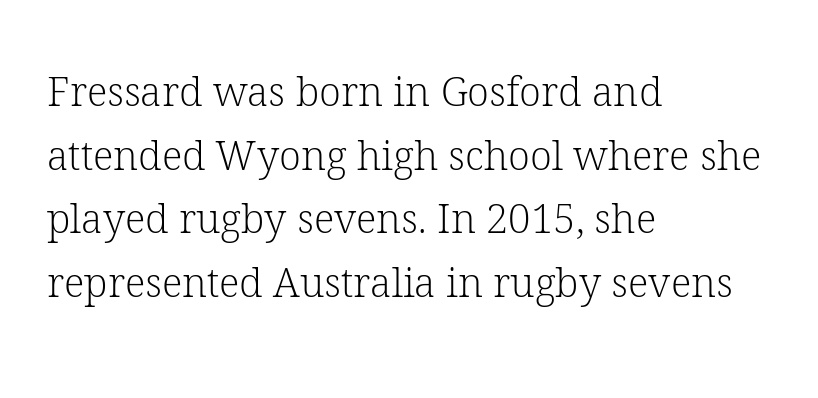
The image shows 40 px light serif type, upright; set left-aligned, normal line spacing (1.59x), normal letter spacing, not underlined; low stroke contrast and a medium x-height.
